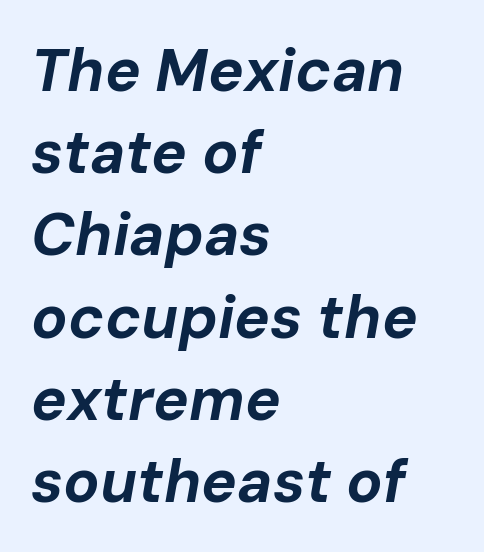
{"italic": "yes", "lean": "right", "slant_degrees": 10, "bold": "yes", "weight": "bold", "width": "normal", "stroke_contrast": "low", "x_height": "medium", "monospaced": "no", "underline": "no", "align": "left", "line_spacing": "normal", "line_spacing_ratio": 1.37, "letter_spacing": "normal", "letter_spacing_em": 0.0, "glyph_px": 60}
